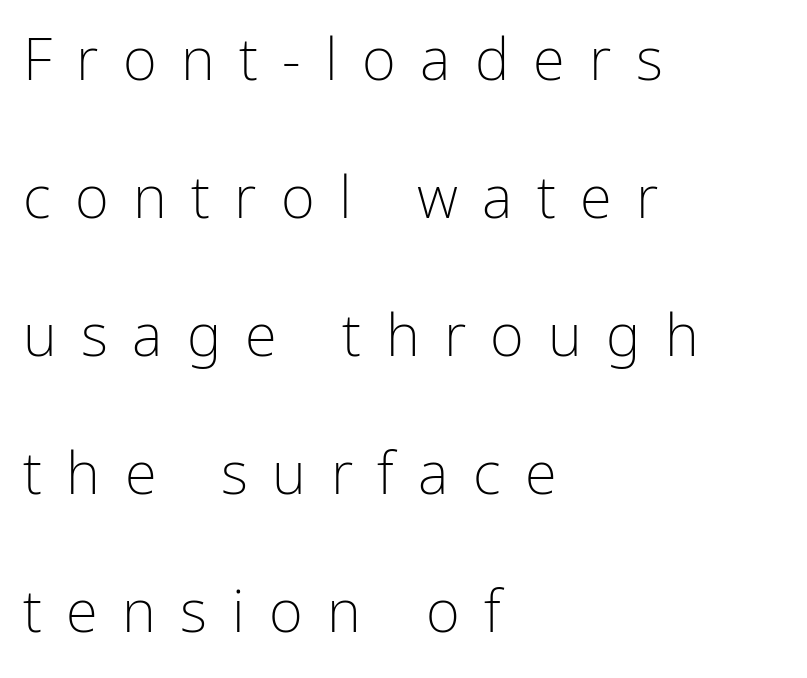
No chunkiness to these letters — they're not bold. The strip under each line holds only bare page. Is the block centered? No — it sits flush against the left margin. Nope, no serifs anywhere on these letters. Here the designer chose a conventional face with non-uniform glyph widths. Posture: upright roman.
